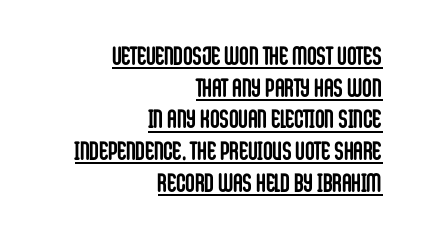
The text block is weighted toward the right margin, trailing off unevenly leftward. Compared with typical body copy, the letter spacing here is the same. Posture: straight, roman, zero tilt. The rendering uses the underline text-decoration. A full-strength bold gives these letters their thick strokes.
